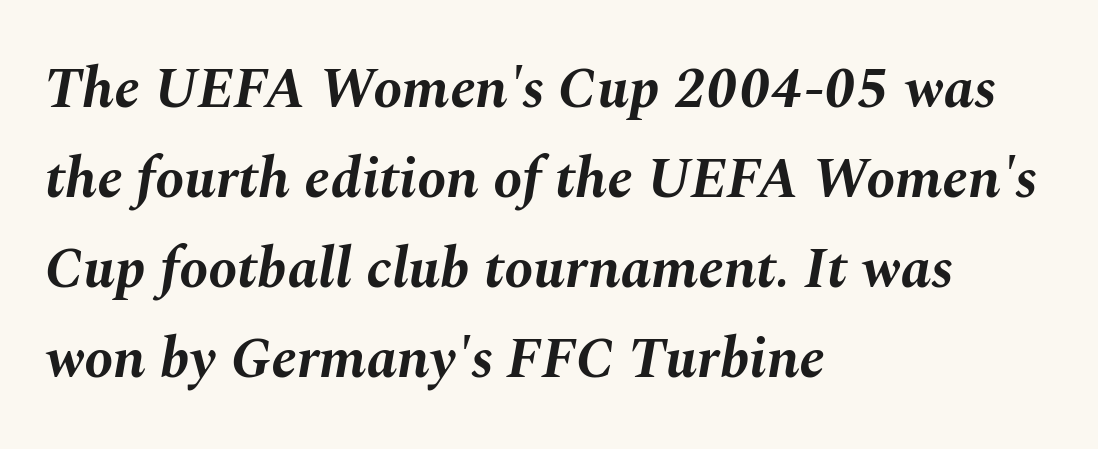
The image shows 58 px bold type, italic (leaning right); set left-aligned, normal line spacing (1.55x), normal letter spacing, not underlined; medium stroke contrast and a medium x-height.
